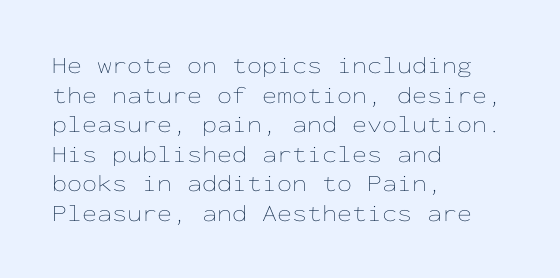
{"italic": "no", "bold": "no", "underline": "no", "align": "left", "line_spacing_ratio": 1.23, "letter_spacing": "normal", "letter_spacing_em": 0.0, "glyph_px": 24}
